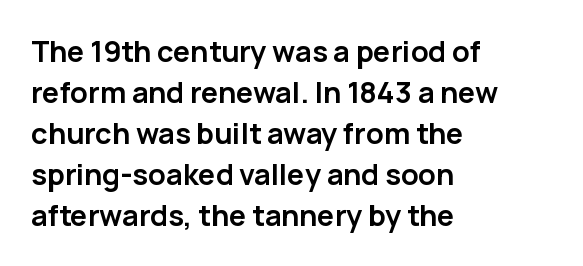
{"serif": "no", "italic": "no", "bold": "yes", "weight": "semibold", "width": "normal", "stroke_contrast": "low", "x_height": "medium", "monospaced": "no", "underline": "no", "align": "left", "line_spacing": "normal", "line_spacing_ratio": 1.41, "letter_spacing": "normal", "letter_spacing_em": 0.0, "glyph_px": 29}
